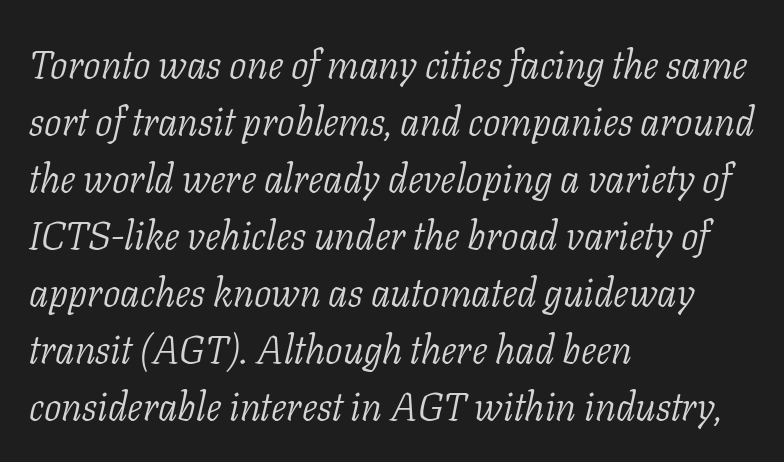
The image shows 39 px light serif type, italic (leaning right); set left-aligned, normal line spacing (1.46x), normal letter spacing, not underlined; low stroke contrast and a medium x-height.
